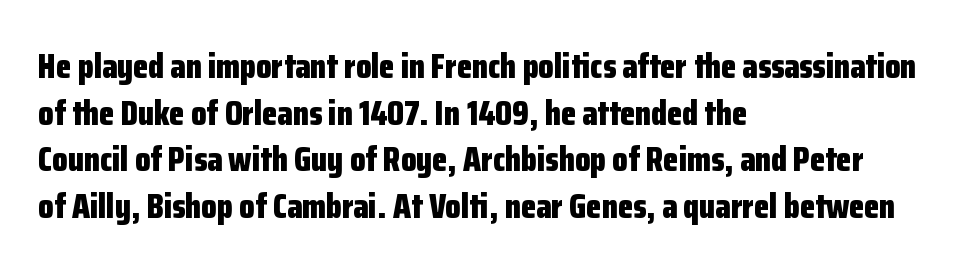
The image shows 35 px bold, condensed sans-serif type, upright; set left-aligned, normal line spacing (1.33x), normal letter spacing, not underlined; low stroke contrast and a medium x-height.
